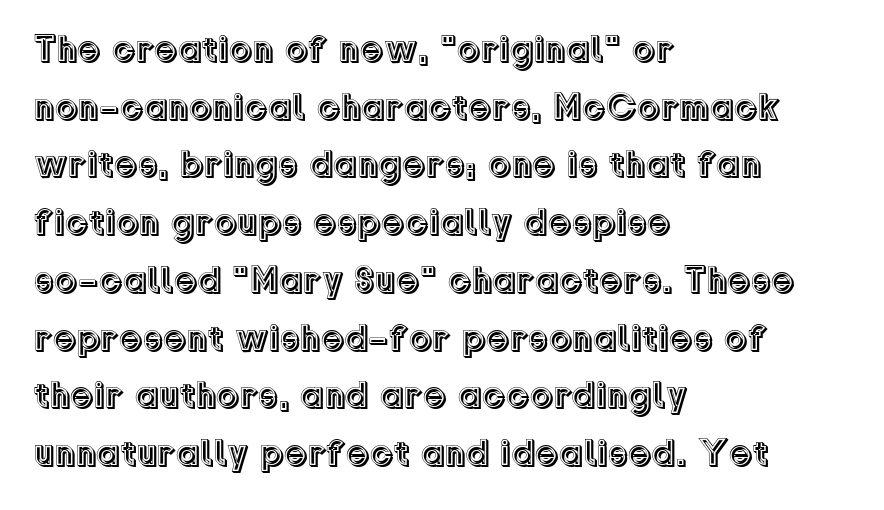
The image shows 37 px text type, upright; set left-aligned, normal line spacing (1.56x), normal letter spacing, not underlined; a medium x-height.
